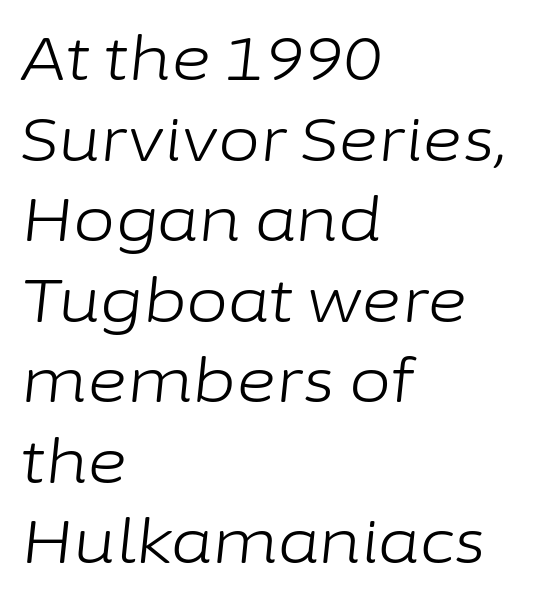
The image shows 61 px light type, italic (leaning right); set left-aligned, normal line spacing (1.32x), normal letter spacing, not underlined; low stroke contrast and a medium x-height.
